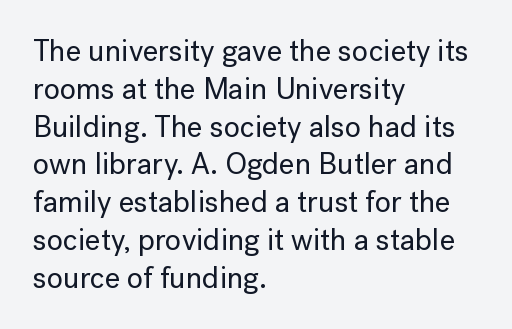
Q: Is the text italic (slanted)? A: No, it is upright.
Q: Is the typeface a serif or a sans-serif typeface? A: Sans-serif.
Q: Is the text underlined? A: No.
Q: How is the paragraph aligned? A: Left-aligned.
Q: Is the spacing between letters normal or unusually wide? A: Normal.
Q: Is the spacing between lines tight, normal or loose? A: Normal.
Q: Width (condensed, normal, or wide)? A: Normal.
Q: Stroke contrast? A: Low.
Q: x-height? A: Medium.
Q: Monospaced? A: No.
